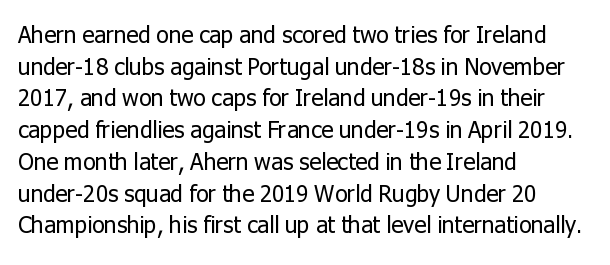
The image shows 23 px text type, upright; set left-aligned, normal line spacing (1.38x), normal letter spacing, not underlined.
